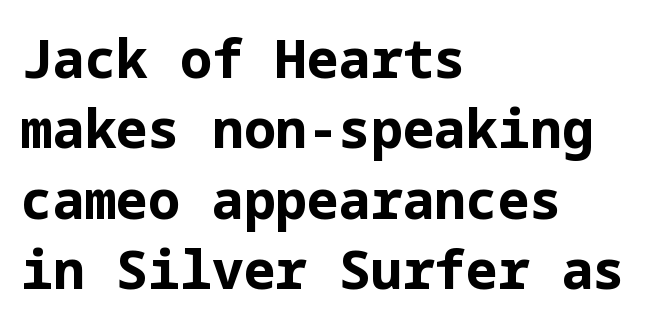
Q: Is the text bold? A: Yes.
Q: Is the text italic (slanted)? A: No, it is upright.
Q: Is the typeface a serif or a sans-serif typeface? A: Sans-serif.
Q: Is the text underlined? A: No.
Q: How is the paragraph aligned? A: Left-aligned.
Q: Is the spacing between letters normal or unusually wide? A: Normal.
Q: Is the spacing between lines tight, normal or loose? A: Normal.
Q: Width (condensed, normal, or wide)? A: Normal.
Q: Stroke contrast? A: Low.
Q: x-height? A: Medium.
